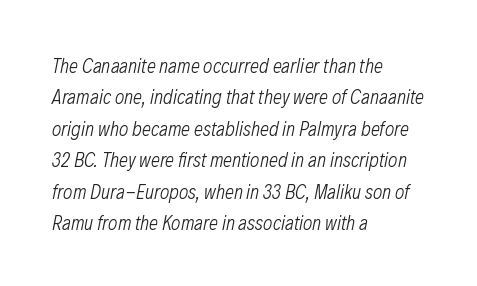
{"italic": "yes", "lean": "right", "slant_degrees": 12, "bold": "no", "underline": "no", "align": "left", "line_spacing": "normal", "line_spacing_ratio": 1.57, "letter_spacing": "normal", "letter_spacing_em": 0.0, "glyph_px": 20}
